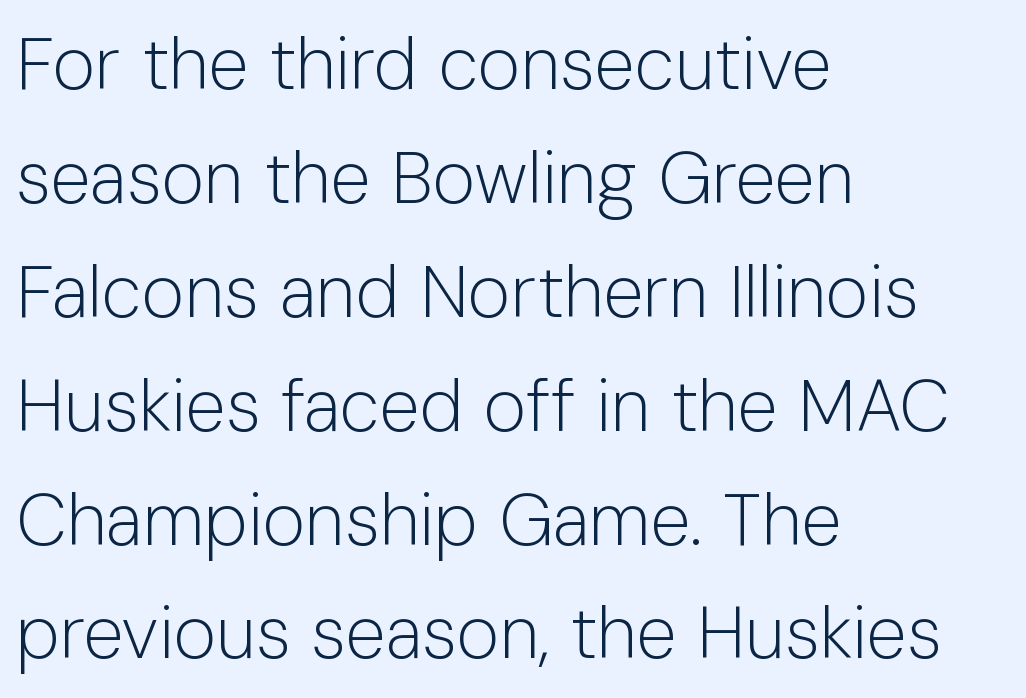
What's the leading like? Ordinary, nothing unusual. Grotesque or geometric, the face here clearly has no serifs. Is the block centered? No — it sits flush against the left margin. Unlike italic type, these characters show no tilt at all.
